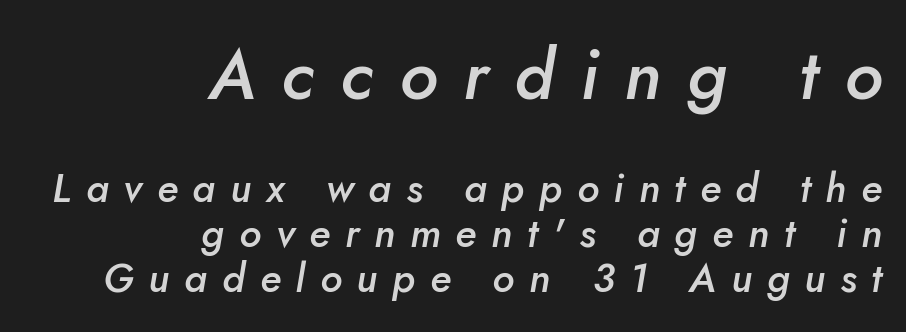
The image shows 70 px semibold type, italic (leaning right); set right-aligned, tight line spacing (1.13x), unusually wide letter spacing (+0.37 em), not underlined; the first (top) block is 1.75x larger; low stroke contrast and a small x-height.
